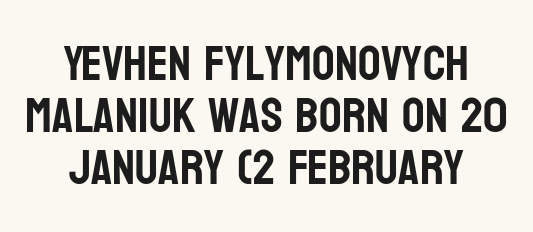
The string is rendered with underlining switched off. Quick note: interline space is minimal. Is this a sans? Yes — the strokes have no serifs. The rendering uses natural spacing where letterforms have individual widths.
